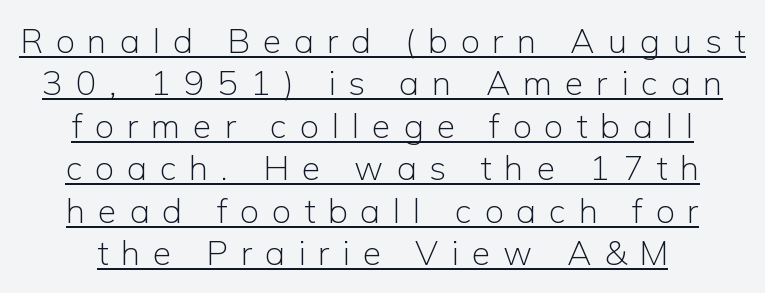
{"serif": "no", "italic": "no", "bold": "no", "weight": "light", "width": "normal", "stroke_contrast": "low", "x_height": "medium", "monospaced": "no", "underline": "yes", "line_spacing": "normal", "line_spacing_ratio": 1.25, "letter_spacing": "wide", "letter_spacing_em": 0.38, "glyph_px": 34}
